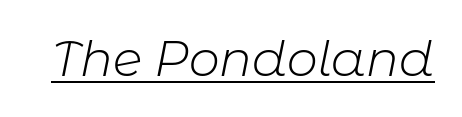
The image shows 49 px light type, italic (leaning right); set normal letter spacing, underlined; low stroke contrast and a medium x-height.
